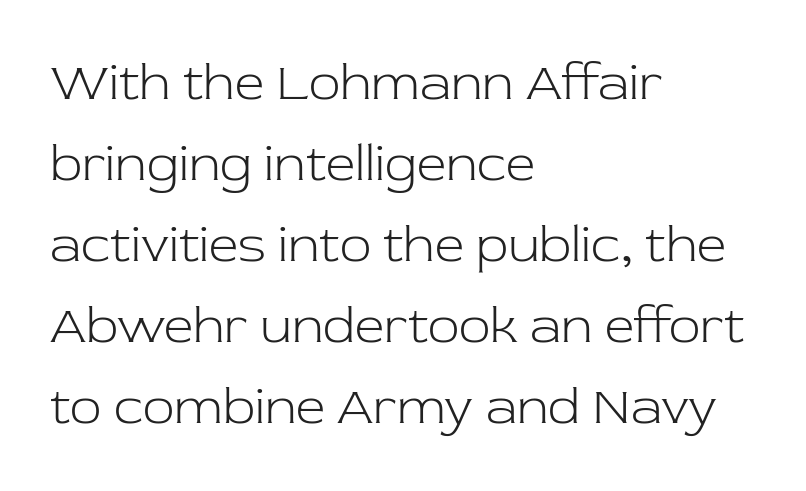
{"serif": "yes", "italic": "no", "bold": "no", "weight": "light", "width": "normal", "stroke_contrast": "low", "x_height": "medium", "monospaced": "no", "underline": "no", "align": "left", "line_spacing": "normal", "line_spacing_ratio": 1.56, "letter_spacing": "normal", "letter_spacing_em": 0.0, "glyph_px": 52}
